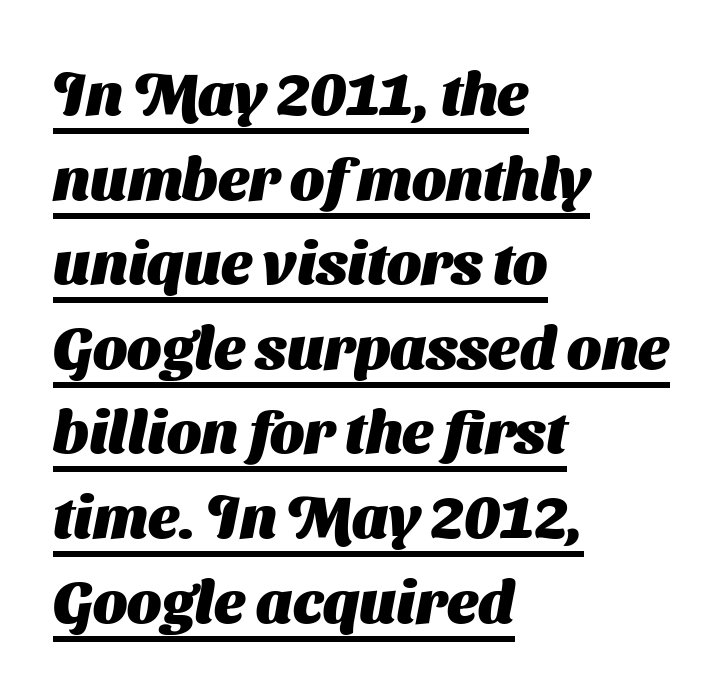
The lines in this sample share a left origin and differ only in where they stop. The sample's only ornament is a line tracing under the words. A typesetter would call this proportional, since set widths differ per character. Thick stems and heavy bowls — unmistakably bold. The rendering shows plain stroke endings on the letterforms — a sans-serif design. What's the leading like? Ordinary, nothing unusual.
